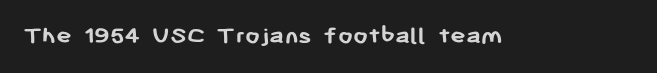
{"italic": "no", "bold": "yes", "underline": "no", "letter_spacing": "normal", "letter_spacing_em": 0.0, "glyph_px": 26}
